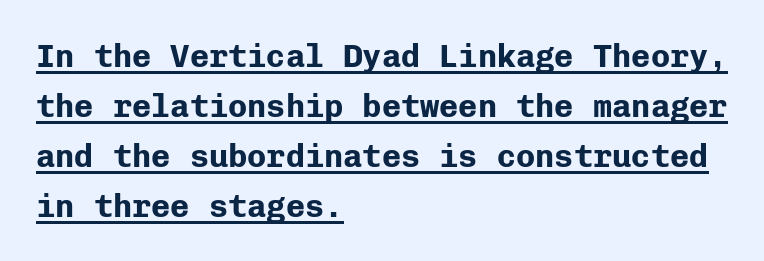
This rendering leaves character spacing at its baseline value. Short and long lines alike share a common starting point at left. Heavy, bold letterforms. The glyphs in this specimen are sans serif.
